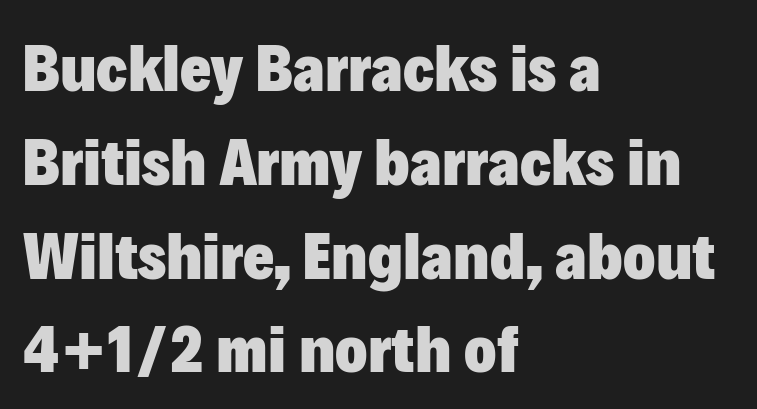
Q: Is the text bold? A: Yes.
Q: Is the text italic (slanted)? A: No, it is upright.
Q: Is the typeface a serif or a sans-serif typeface? A: Sans-serif.
Q: Is the text underlined? A: No.
Q: How is the paragraph aligned? A: Left-aligned.
Q: Is the spacing between letters normal or unusually wide? A: Normal.
Q: Is the spacing between lines tight, normal or loose? A: Normal.
Q: Width (condensed, normal, or wide)? A: Normal.
Q: Stroke contrast? A: Low.
Q: x-height? A: Medium.
Q: Monospaced? A: No.
